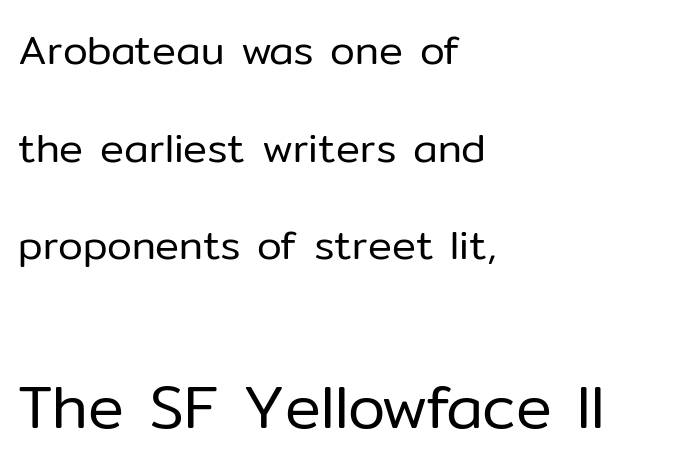
This sample trades compactness for vertical openness between lines. Style check: upright. Here the glyphs are tracked normally, forming tight word shapes. Underlining? Definitely not there. Typesetter's note — lower block bumped up in size, upper block left smaller. Varying glyph widths throughout — classic text-font behaviour.
